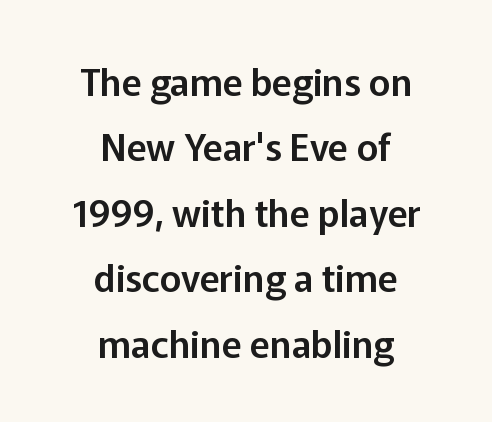
The image shows 37 px sans-serif type, upright; set centered, line spacing 1.77x, normal letter spacing, not underlined; low stroke contrast and a medium x-height.
